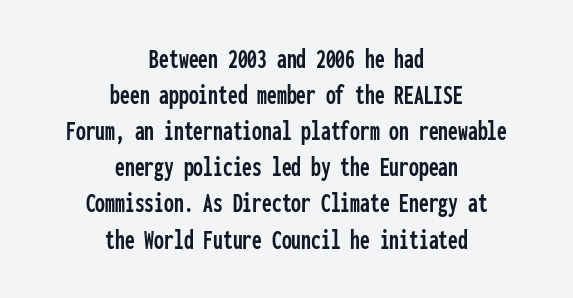
Each line is balanced around a shared central axis. The passage shown is typed in a monospace face where columns stay perfectly aligned. Nobody touched the tracking dial on this one. Serifs: no, the terminals of the letterforms are clean. Nobody drew a line under any word here. What's the leading like? Ordinary, nothing unusual.
